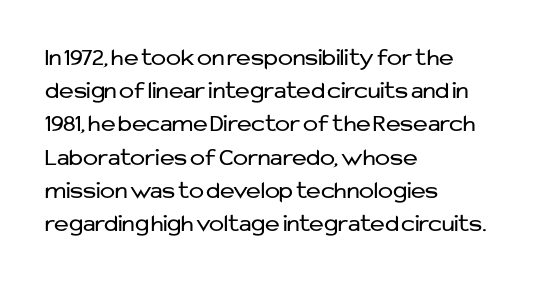
Q: Is the text bold? A: No.
Q: Is the text italic (slanted)? A: No, it is upright.
Q: Is the text underlined? A: No.
Q: How is the paragraph aligned? A: Left-aligned.
Q: Is the spacing between letters normal or unusually wide? A: Normal.
Q: Is the spacing between lines tight, normal or loose? A: Normal.
